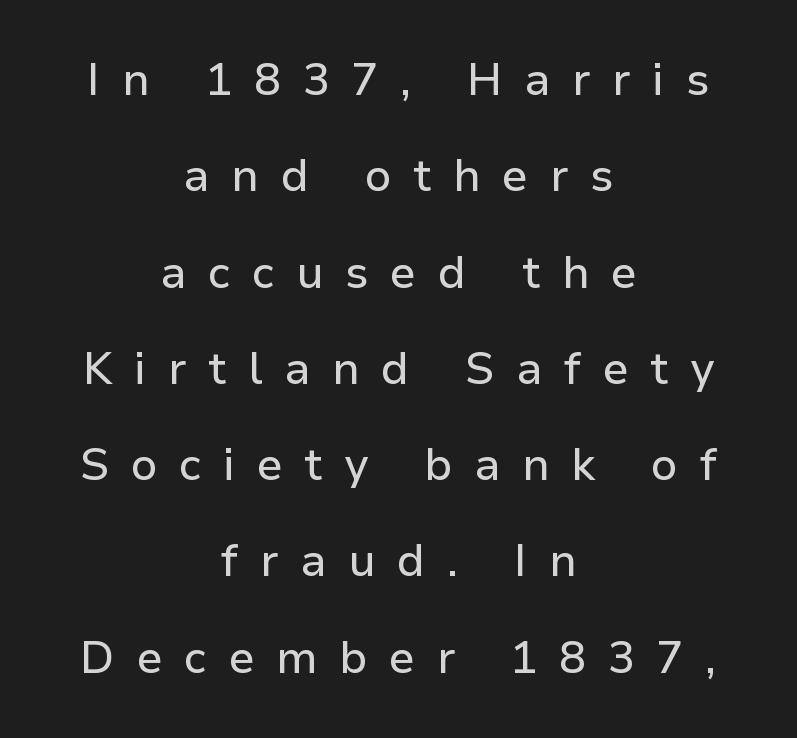
The image shows 45 px sans-serif type, upright; set centered, loose line spacing (2.14x), unusually wide letter spacing (+0.48 em), not underlined; low stroke contrast and a medium x-height.
